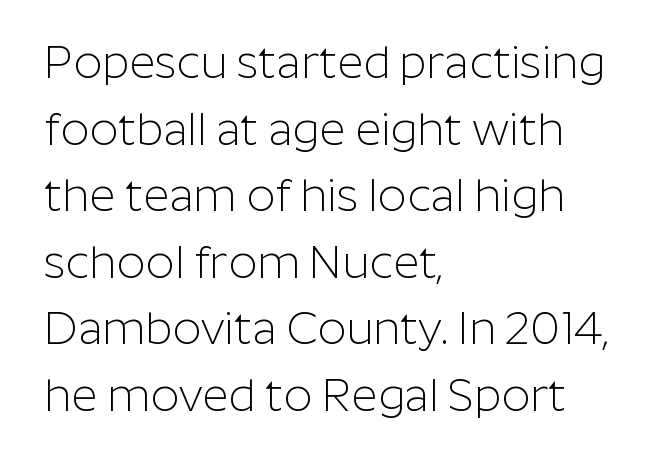
Q: Is the text bold? A: No.
Q: Is the text italic (slanted)? A: No, it is upright.
Q: Is the typeface a serif or a sans-serif typeface? A: Sans-serif.
Q: Is the text underlined? A: No.
Q: How is the paragraph aligned? A: Left-aligned.
Q: Is the spacing between letters normal or unusually wide? A: Normal.
Q: Is the spacing between lines tight, normal or loose? A: Normal.
Q: Width (condensed, normal, or wide)? A: Normal.
Q: Stroke contrast? A: Low.
Q: x-height? A: Medium.
Q: Monospaced? A: No.
